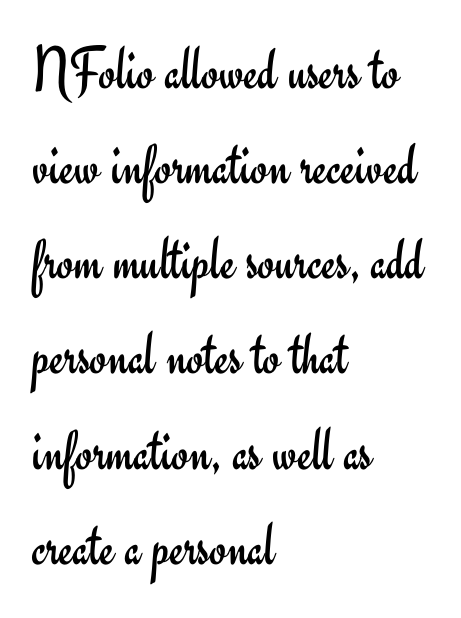
Q: Is the text bold? A: No.
Q: Is the text italic (slanted)? A: Yes.
Q: Is the typeface a serif or a sans-serif typeface? A: Sans-serif.
Q: Is the text underlined? A: No.
Q: How is the paragraph aligned? A: Left-aligned.
Q: Is the spacing between letters normal or unusually wide? A: Normal.
Q: Is the spacing between lines tight, normal or loose? A: Normal.
Q: Width (condensed, normal, or wide)? A: Normal.
Q: Stroke contrast? A: Low.
Q: x-height? A: Small.
Q: Monospaced? A: No.
